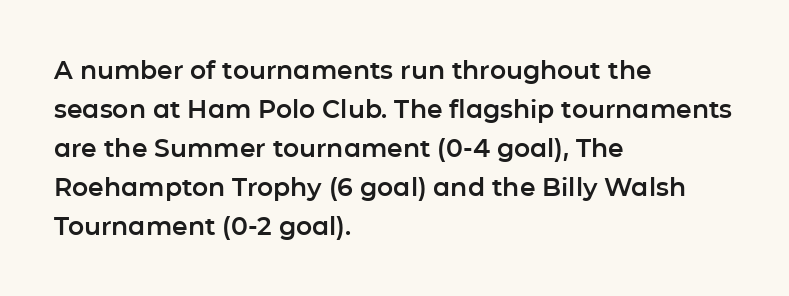
The image shows 25 px text type, upright; set left-aligned, normal line spacing (1.56x), normal letter spacing, not underlined.
